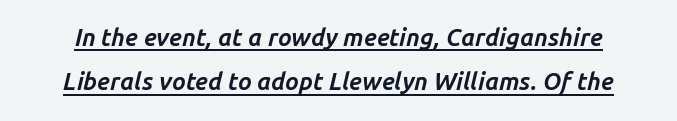
{"italic": "yes", "lean": "right", "slant_degrees": 14, "bold": "yes", "underline": "yes", "line_spacing_ratio": 1.85, "letter_spacing": "normal", "letter_spacing_em": 0.0, "glyph_px": 24}
